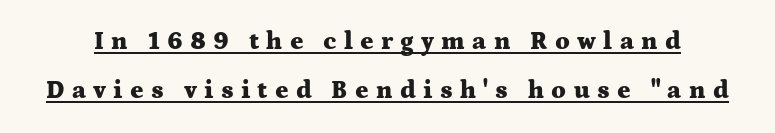
{"italic": "no", "bold": "yes", "underline": "yes", "line_spacing": "loose", "line_spacing_ratio": 1.97, "letter_spacing": "wide", "letter_spacing_em": 0.29, "glyph_px": 25}
